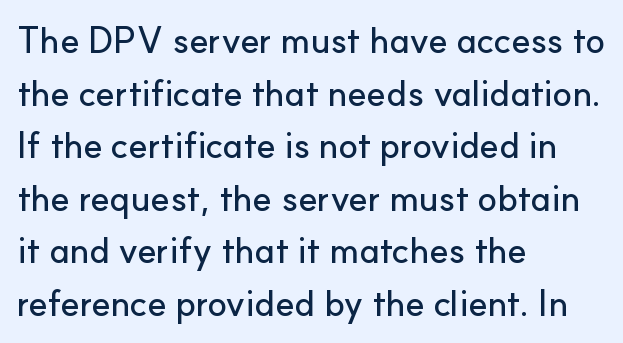
The image shows 36 px sans-serif type, upright; set left-aligned, normal line spacing (1.46x), normal letter spacing, not underlined; low stroke contrast and a small x-height.
